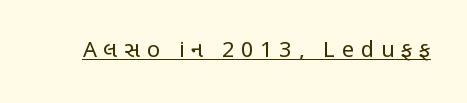
The image shows 22 px text type, upright; set unusually wide letter spacing (+0.3 em), underlined.
